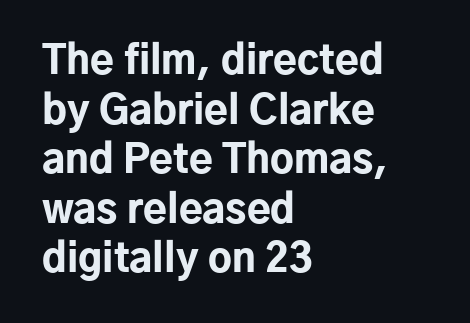
In terms of letterspacing, this is plain default setting. The glyphs are unaccompanied by any horizontal stroke below them. The font's upright variant was chosen for this text. The font family rendered here belongs to the sans-serif group. The setting favours the left margin, as ordinary paragraphs usually do.
